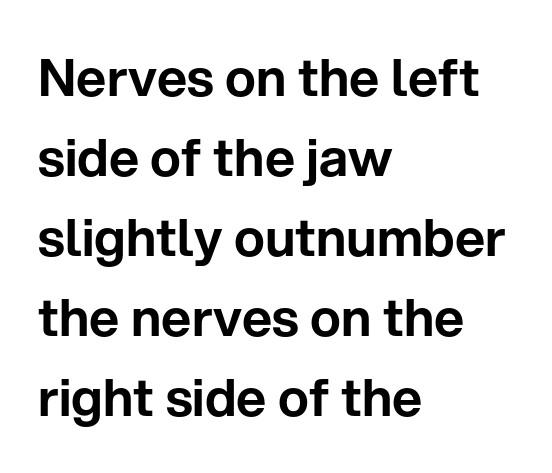
{"serif": "no", "italic": "no", "width": "normal", "stroke_contrast": "low", "x_height": "medium", "monospaced": "no", "underline": "no", "align": "left", "line_spacing": "normal", "line_spacing_ratio": 1.54, "letter_spacing": "normal", "letter_spacing_em": 0.0, "glyph_px": 52}
